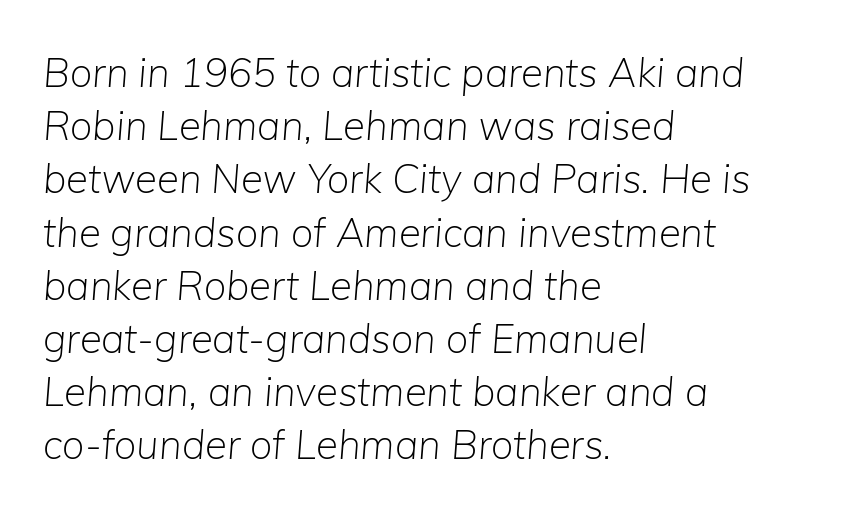
The image shows 40 px light type, italic (leaning right); set left-aligned, normal line spacing (1.33x), normal letter spacing, not underlined; low stroke contrast and a medium x-height.
